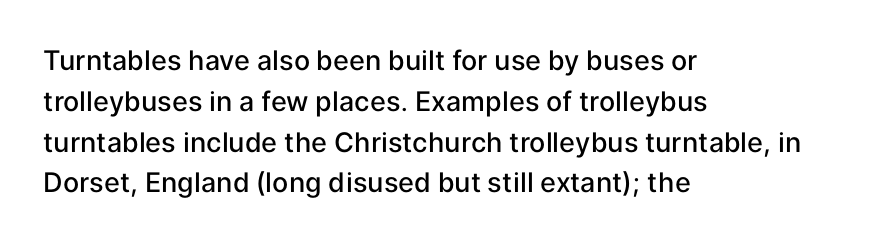
{"italic": "no", "bold": "semi", "underline": "no", "align": "left", "line_spacing": "normal", "line_spacing_ratio": 1.51, "letter_spacing": "normal", "letter_spacing_em": 0.0, "glyph_px": 27}
